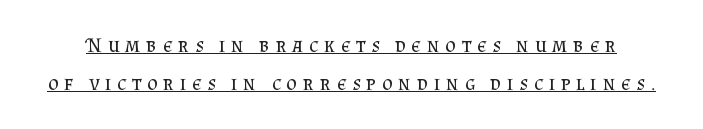
{"italic": "no", "bold": "no", "underline": "yes", "line_spacing_ratio": 1.82, "letter_spacing": "wide", "letter_spacing_em": 0.27, "glyph_px": 21}
